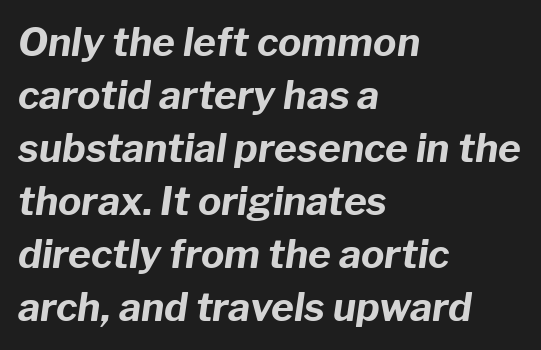
Designer's note — italics engaged. Tracking here is standard; glyphs follow each other at the usual distance. Each letter keeps its own natural width here, so spacing adapts to shape. Is the block centered? No — it sits flush against the left margin. The passage shown is emphatically bold. The string is rendered with underlining switched off.
